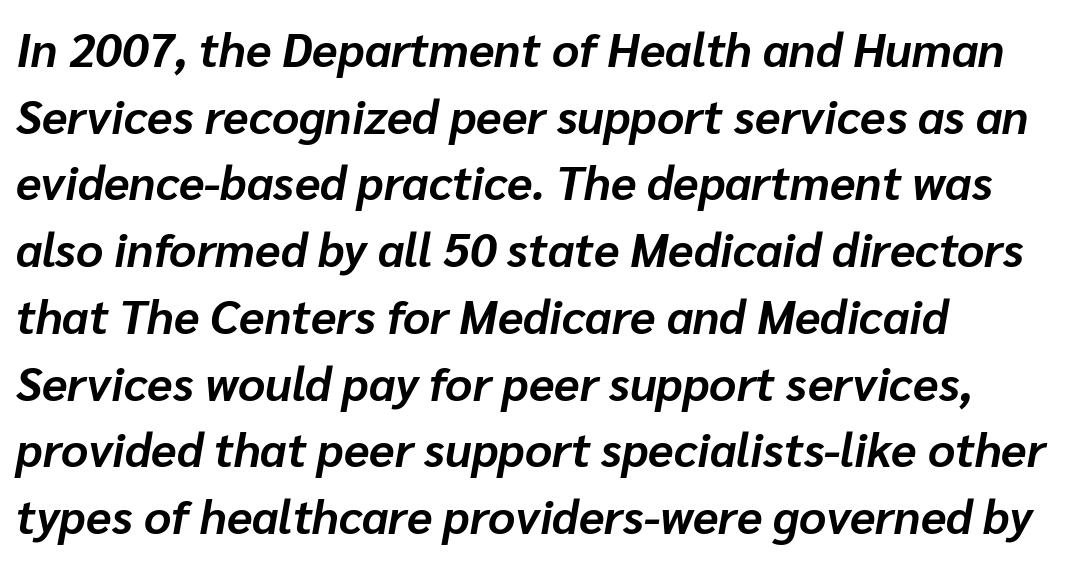
{"italic": "yes", "lean": "right", "slant_degrees": 10, "bold": "yes", "weight": "bold", "width": "normal", "stroke_contrast": "low", "x_height": "medium", "monospaced": "no", "underline": "no", "align": "left", "line_spacing": "normal", "line_spacing_ratio": 1.42, "letter_spacing": "normal", "letter_spacing_em": 0.0, "glyph_px": 47}
